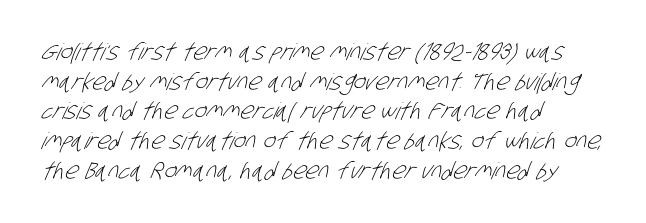
{"bold": "no", "underline": "no", "align": "left", "line_spacing": "normal", "line_spacing_ratio": 1.29, "letter_spacing": "normal", "letter_spacing_em": 0.0, "glyph_px": 23}
